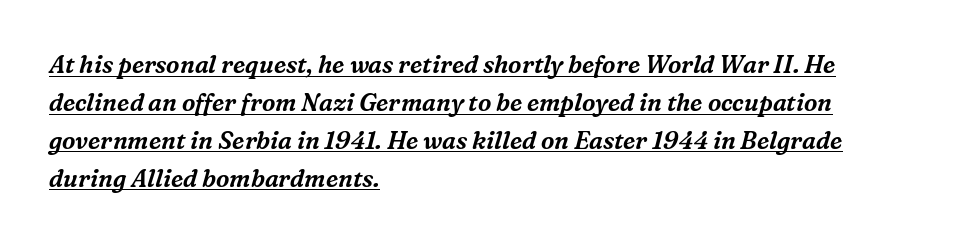
The image shows 24 px text type, italic (leaning right); set left-aligned, normal line spacing (1.58x), normal letter spacing, underlined.
